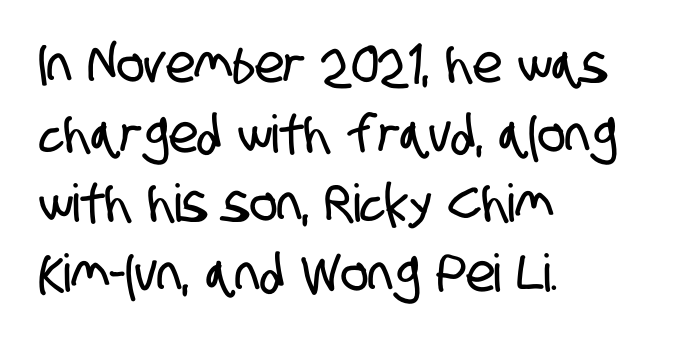
Beneath every word, the page is bare. The typeface chosen for these lines omits serifs. This sample has the flowing, uneven cadence of proportional lettering. The face used here is rendered with its standard letterfit.
